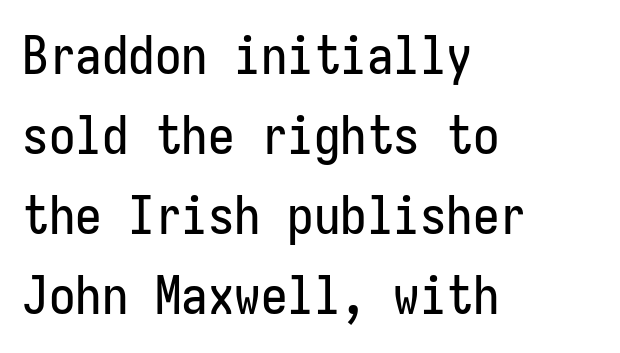
Q: Is the text italic (slanted)? A: No, it is upright.
Q: Is the typeface a serif or a sans-serif typeface? A: Sans-serif.
Q: Is the text underlined? A: No.
Q: How is the paragraph aligned? A: Left-aligned.
Q: Is the spacing between letters normal or unusually wide? A: Normal.
Q: Is the spacing between lines tight, normal or loose? A: Normal.
Q: Width (condensed, normal, or wide)? A: Condensed.
Q: Stroke contrast? A: Low.
Q: x-height? A: Medium.
